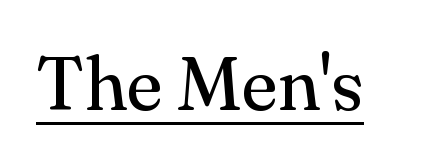
The lettering holds an erect, upright posture throughout. Character widths vary here, with narrow letters taking less room than wide ones. A continuous stroke trails under the words, as in a hyperlink. Summary of weight: not heavy and not bold. Observe the ordinary spacing: letters are neighbours, not strangers. Each letter's strokes conclude with small projecting serifs.
